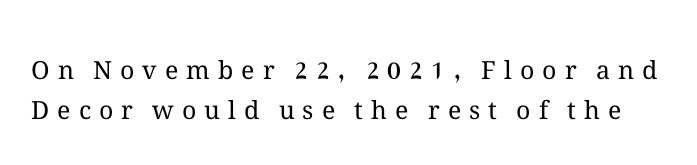
{"italic": "no", "bold": "no", "underline": "no", "line_spacing": "normal", "line_spacing_ratio": 1.59, "letter_spacing": "wide", "letter_spacing_em": 0.32, "glyph_px": 25}
